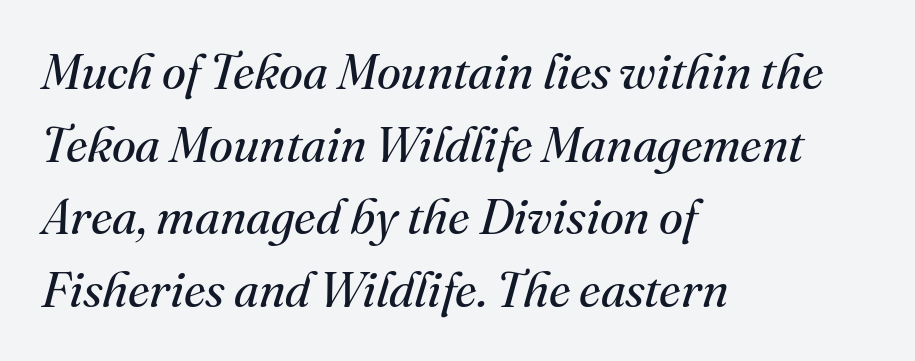
{"serif": "yes", "italic": "yes", "lean": "right", "slant_degrees": 16, "bold": "no", "weight": "regular", "width": "normal", "stroke_contrast": "medium", "x_height": "small", "monospaced": "no", "underline": "no", "align": "left", "line_spacing": "normal", "line_spacing_ratio": 1.48, "letter_spacing": "normal", "letter_spacing_em": 0.0, "glyph_px": 49}
